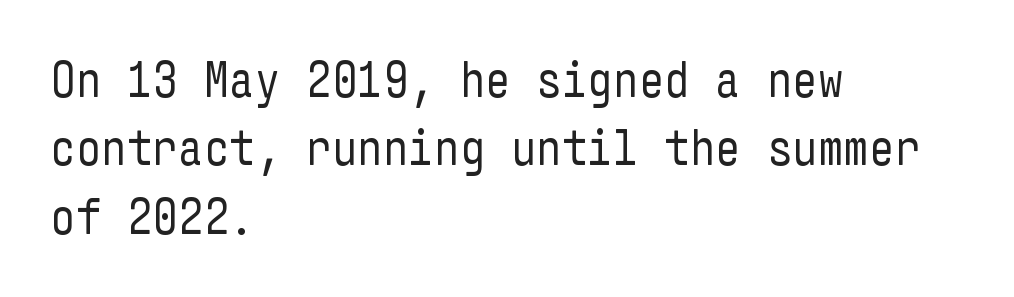
{"serif": "no", "italic": "no", "bold": "no", "weight": "regular", "width": "condensed", "stroke_contrast": "low", "x_height": "medium", "underline": "no", "align": "left", "line_spacing": "normal", "line_spacing_ratio": 1.37, "letter_spacing": "normal", "letter_spacing_em": 0.0, "glyph_px": 50}
